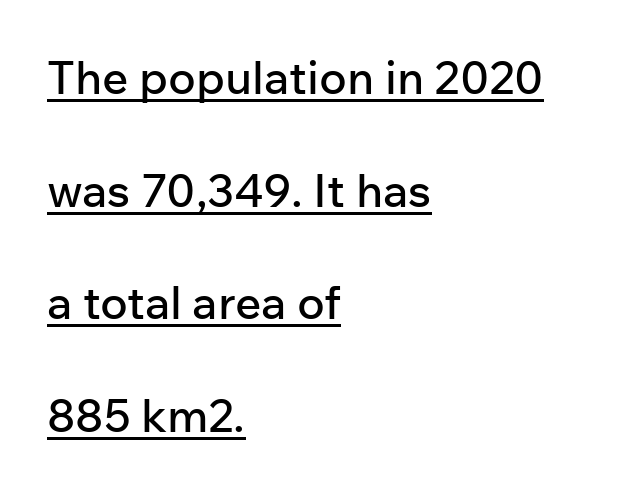
There is no visible air inserted between adjacent glyphs. Every word sits above its own underline. Proportional: the letters do not fall into vertical columns. The rendering uses a large line-height, opening up the rows.
